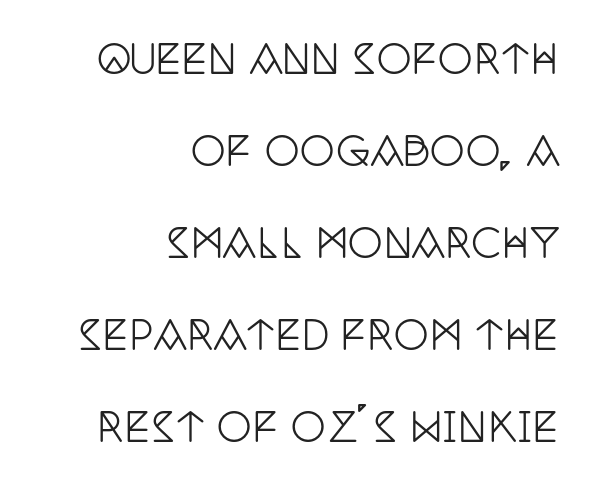
The image shows 39 px condensed serif type, upright; set right-aligned, loose line spacing (2.36x), normal letter spacing, not underlined; low stroke contrast and a large x-height.
